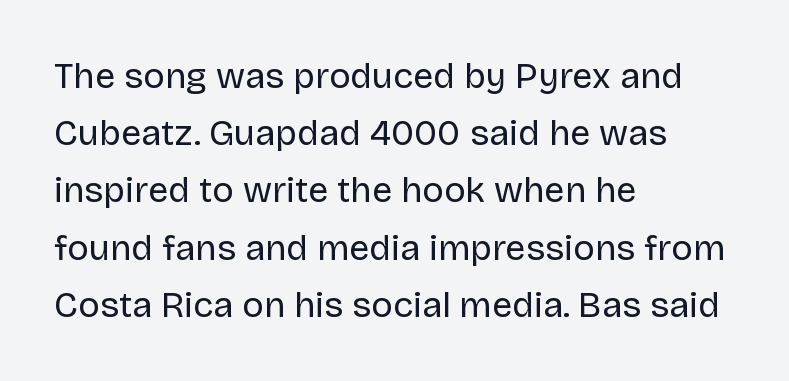
{"serif": "no", "italic": "no", "bold": "no", "weight": "regular", "width": "normal", "stroke_contrast": "low", "x_height": "large", "monospaced": "no", "underline": "no", "align": "left", "line_spacing": "normal", "line_spacing_ratio": 1.59, "letter_spacing": "normal", "letter_spacing_em": 0.0, "glyph_px": 36}
